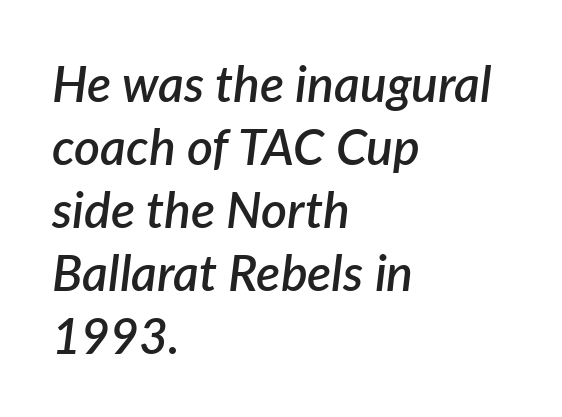
This block has exactly the height ordinary leading produces. These lines are rendered in a variable-pitch font. A classic flush-left, rag-right setting is used for this passage. Does extra space separate the letters? No, they use regular spacing. No word sits above an underline. Its strokes are somewhat broadened, the hallmark of semibold type.
